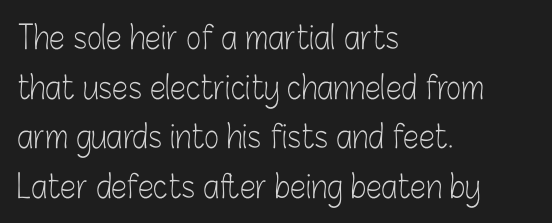
{"serif": "no", "italic": "no", "bold": "no", "weight": "light", "width": "condensed", "stroke_contrast": "low", "x_height": "medium", "monospaced": "no", "underline": "no", "align": "left", "line_spacing": "normal", "line_spacing_ratio": 1.55, "letter_spacing": "normal", "letter_spacing_em": 0.0, "glyph_px": 32}
